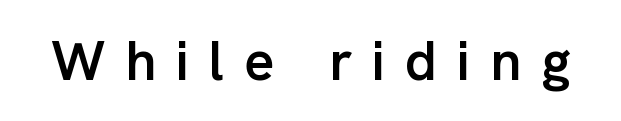
The image shows 56 px semibold sans-serif type, upright; set unusually wide letter spacing (+0.35 em), not underlined; low stroke contrast and a medium x-height.
